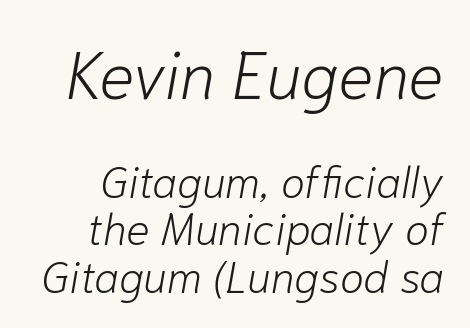
Q: Is the text bold? A: No.
Q: Is the text italic (slanted)? A: Yes, it leans right by about 10 degrees.
Q: Is the text underlined? A: No.
Q: Is the spacing between letters normal or unusually wide? A: Normal.
Q: Is the spacing between lines tight, normal or loose? A: Tight.
Q: Which block of text is set in a larger size, the first (top) or the second (bottom)? A: The first (top) one.
Q: Width (condensed, normal, or wide)? A: Normal.
Q: Stroke contrast? A: Low.
Q: x-height? A: Medium.
Q: Monospaced? A: No.
